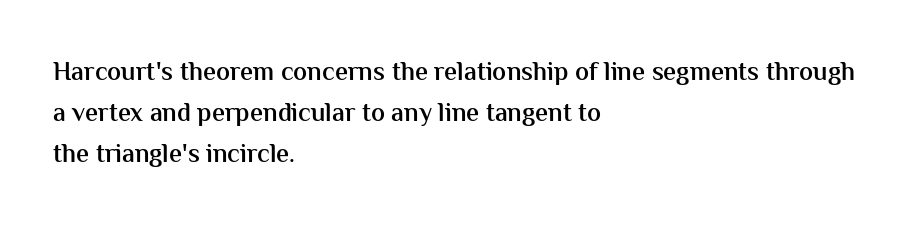
The image shows 26 px text type, upright; set left-aligned, normal line spacing (1.58x), normal letter spacing, not underlined.
